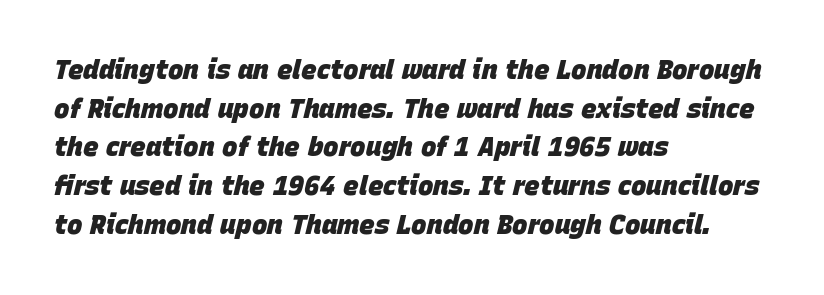
Q: Is the text bold? A: Yes.
Q: Is the text italic (slanted)? A: Yes, it leans right by about 15 degrees.
Q: Is the text underlined? A: No.
Q: How is the paragraph aligned? A: Left-aligned.
Q: Is the spacing between letters normal or unusually wide? A: Normal.
Q: Is the spacing between lines tight, normal or loose? A: Normal.
